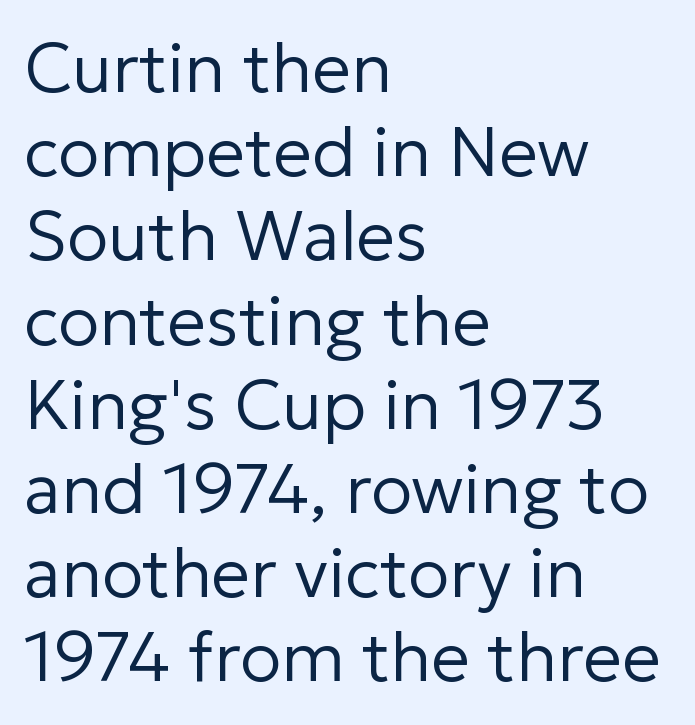
{"serif": "no", "italic": "no", "bold": "no", "weight": "regular", "width": "normal", "stroke_contrast": "low", "x_height": "medium", "monospaced": "no", "underline": "no", "align": "left", "line_spacing_ratio": 1.22, "letter_spacing": "normal", "letter_spacing_em": 0.0, "glyph_px": 69}
